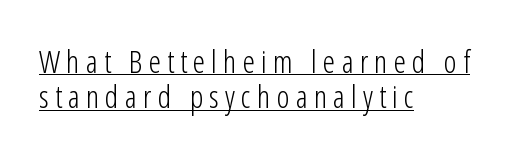
The image shows 31 px light, condensed sans-serif type, upright; set left-aligned, tight line spacing (1.14x), unusually wide letter spacing (+0.2 em), underlined; low stroke contrast and a medium x-height.
